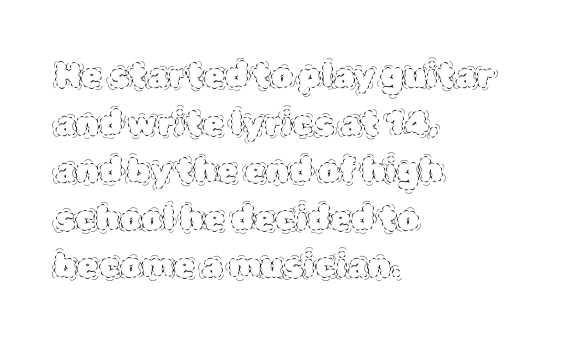
The image shows 34 px thin type, upright; set left-aligned, normal line spacing (1.4x), normal letter spacing, not underlined; a large x-height.
